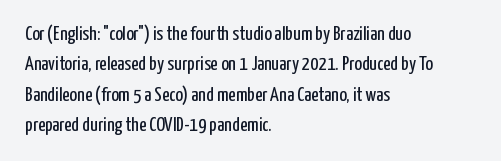
The typesetting does not lean heavy: it is not bold. Words appear dense and cohesive because spacing is normal. Every character sits straight up, as roman type does. What's the leading like? Ordinary, nothing unusual. Glance below the letters and you will spot only blank space.
